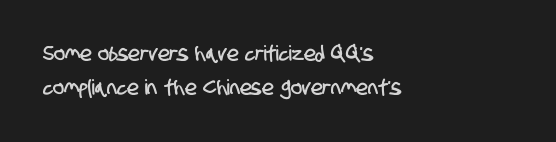
{"underline": "no", "align": "left", "line_spacing": "normal", "line_spacing_ratio": 1.6, "letter_spacing": "normal", "letter_spacing_em": 0.0, "glyph_px": 21}
